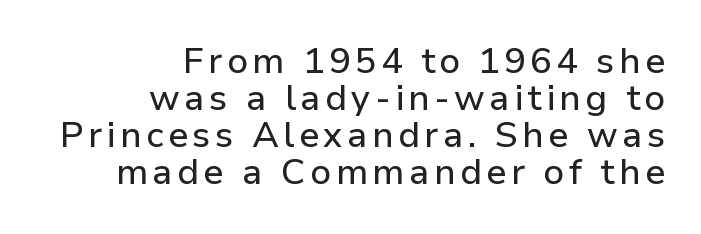
Q: Is the text italic (slanted)? A: No, it is upright.
Q: Is the typeface a serif or a sans-serif typeface? A: Sans-serif.
Q: Is the text underlined? A: No.
Q: How is the paragraph aligned? A: Right-aligned.
Q: Is the spacing between lines tight, normal or loose? A: Tight.
Q: Width (condensed, normal, or wide)? A: Normal.
Q: Stroke contrast? A: Low.
Q: x-height? A: Medium.
Q: Monospaced? A: No.
